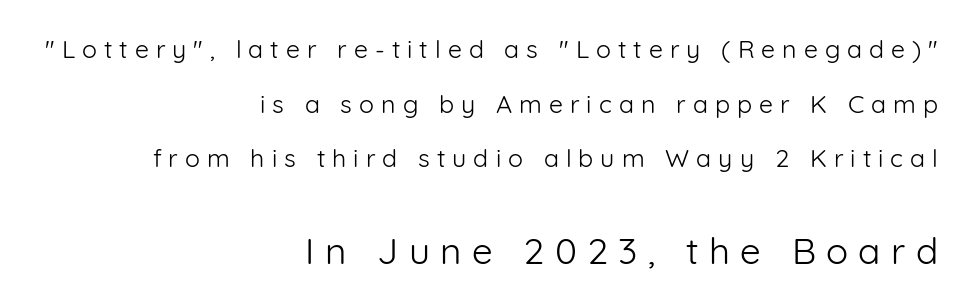
The image shows 37 px light sans-serif type, upright; set right-aligned, loose line spacing (2.19x), unusually wide letter spacing (+0.28 em), not underlined; the second (bottom) block is 1.48x larger; low stroke contrast and a medium x-height.
